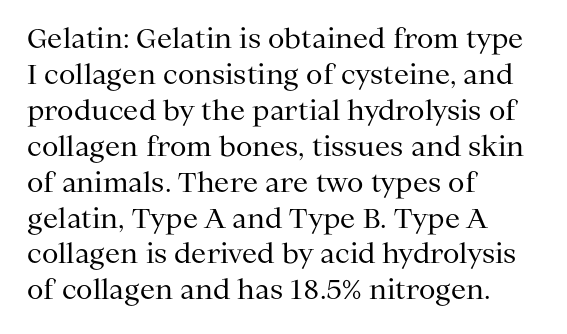
A clean baseline with only descenders dipping below it. The letters stand upright; this is a roman face. The letterforms sit shoulder to shoulder at normal distance. The compositor pushed each line to the left boundary.
